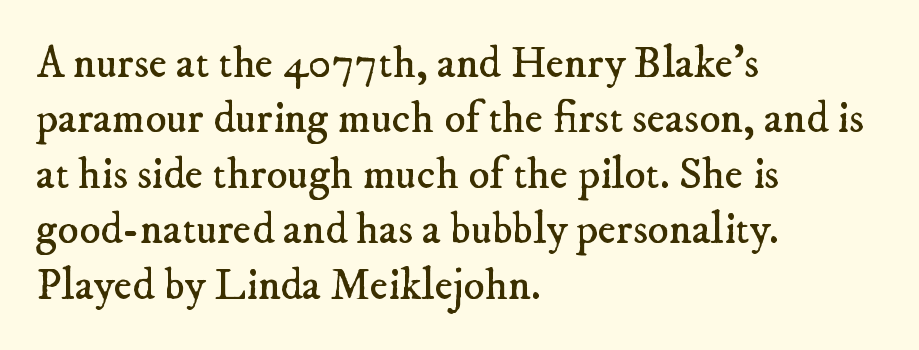
{"serif": "yes", "bold": "no", "weight": "regular", "width": "normal", "stroke_contrast": "low", "x_height": "small", "monospaced": "no", "underline": "no", "align": "left", "line_spacing": "normal", "line_spacing_ratio": 1.26, "letter_spacing": "normal", "letter_spacing_em": 0.0, "glyph_px": 44}
